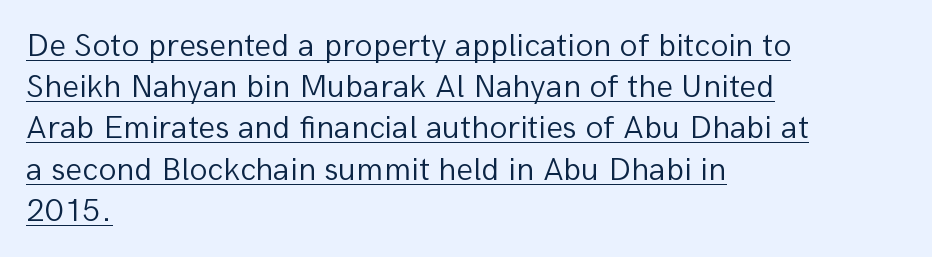
Q: Is the text bold? A: No.
Q: Is the text italic (slanted)? A: No, it is upright.
Q: Is the typeface a serif or a sans-serif typeface? A: Sans-serif.
Q: Is the text underlined? A: Yes.
Q: How is the paragraph aligned? A: Left-aligned.
Q: Is the spacing between letters normal or unusually wide? A: Normal.
Q: Is the spacing between lines tight, normal or loose? A: Normal.
Q: Width (condensed, normal, or wide)? A: Normal.
Q: Stroke contrast? A: Low.
Q: x-height? A: Medium.
Q: Monospaced? A: No.
